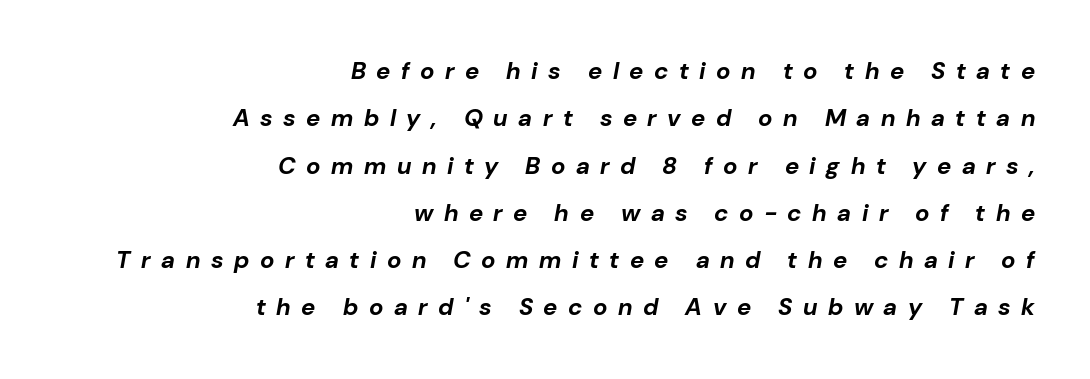
Q: Is the text bold? A: Yes.
Q: Is the text italic (slanted)? A: Yes, it leans right by about 10 degrees.
Q: Is the text underlined? A: No.
Q: How is the paragraph aligned? A: Right-aligned.
Q: Is the spacing between letters normal or unusually wide? A: Unusually wide.
Q: Is the spacing between lines tight, normal or loose? A: Loose.
